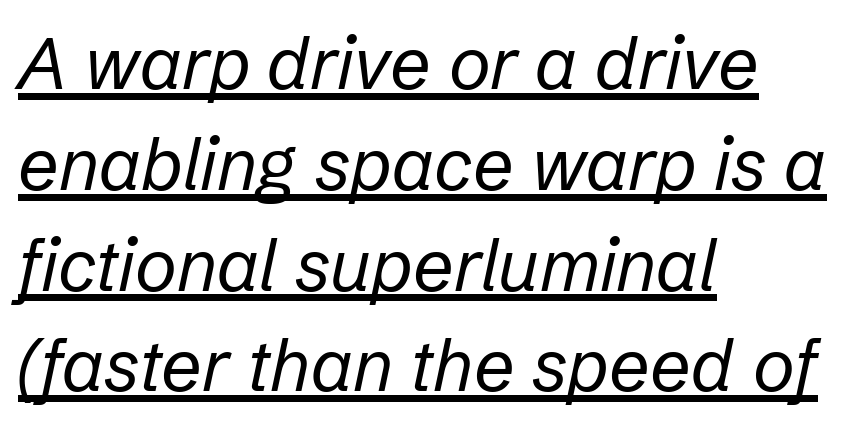
Q: Is the text bold? A: No.
Q: Is the text italic (slanted)? A: Yes, it leans right by about 12 degrees.
Q: Is the text underlined? A: Yes.
Q: How is the paragraph aligned? A: Left-aligned.
Q: Is the spacing between letters normal or unusually wide? A: Normal.
Q: Is the spacing between lines tight, normal or loose? A: Normal.
Q: Width (condensed, normal, or wide)? A: Normal.
Q: Stroke contrast? A: Low.
Q: x-height? A: Medium.
Q: Monospaced? A: No.
